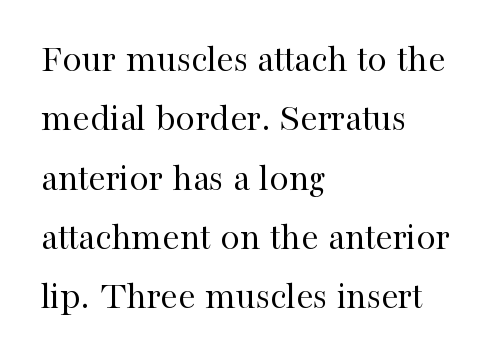
Q: Is the text bold? A: No.
Q: Is the text italic (slanted)? A: No, it is upright.
Q: Is the typeface a serif or a sans-serif typeface? A: Serif.
Q: Is the text underlined? A: No.
Q: How is the paragraph aligned? A: Left-aligned.
Q: Is the spacing between letters normal or unusually wide? A: Normal.
Q: Is the spacing between lines tight, normal or loose? A: Normal.
Q: Width (condensed, normal, or wide)? A: Normal.
Q: Stroke contrast? A: High.
Q: x-height? A: Medium.
Q: Monospaced? A: No.
